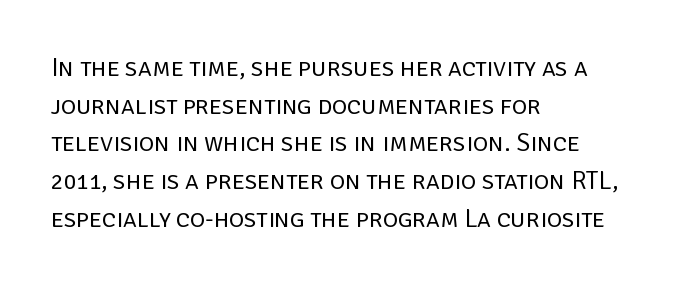
This sample is left-justified, so line endings fall wherever the words run out. Short note: letters normally spaced. These lines were composed using upright roman letters. Nothing heavy about these letters — not bold at all. The glyphs are unaccompanied by any horizontal stroke below them. Quick note: interline space is typical.
